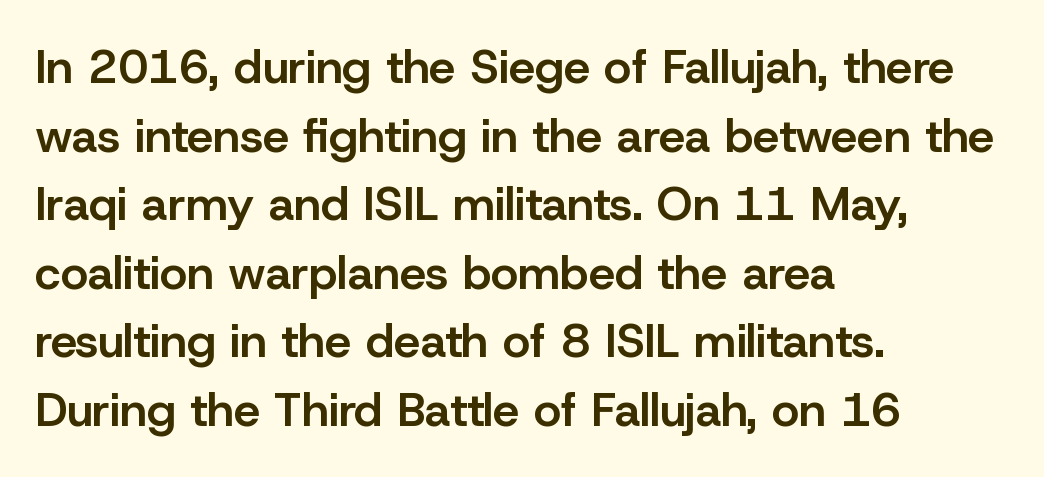
Q: Is the text bold? A: Semi-bold.
Q: Is the text italic (slanted)? A: No, it is upright.
Q: Is the typeface a serif or a sans-serif typeface? A: Sans-serif.
Q: Is the text underlined? A: No.
Q: How is the paragraph aligned? A: Left-aligned.
Q: Is the spacing between letters normal or unusually wide? A: Normal.
Q: Is the spacing between lines tight, normal or loose? A: Normal.
Q: Width (condensed, normal, or wide)? A: Normal.
Q: Stroke contrast? A: Low.
Q: x-height? A: Medium.
Q: Monospaced? A: No.
